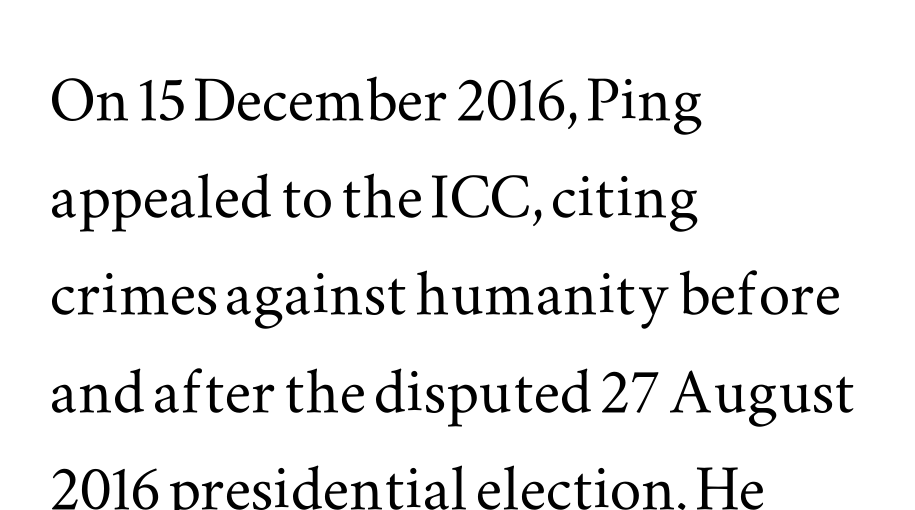
The face used here is rendered with its standard letterfit. The passage shown is typed in a proportional face where columns would drift. No word sits above an underline. Do the letters lean? They stand straight.
